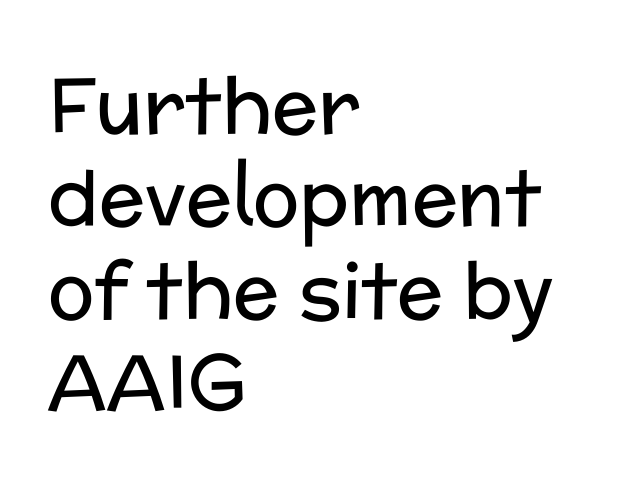
The image shows 77 px regular-weight sans-serif type, upright; set left-aligned, line spacing 1.2x, normal letter spacing, not underlined; low stroke contrast and a medium x-height.
